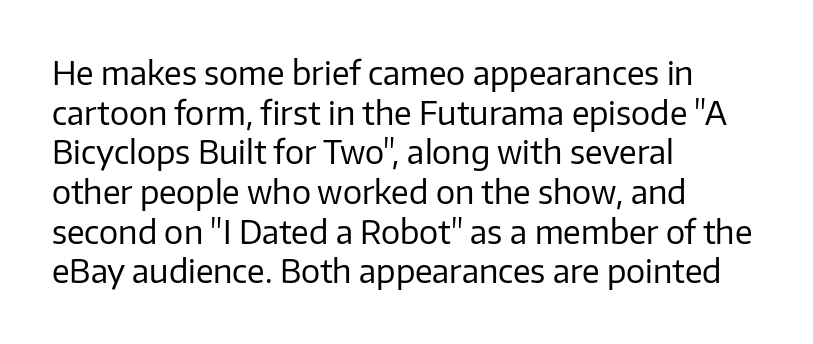
Heft: none added — not bold. A typesetter would mark this as roman, not italic. I'd call this a sans setting — the letters go barefoot. The paragraph has a hard left edge and a soft right edge.
